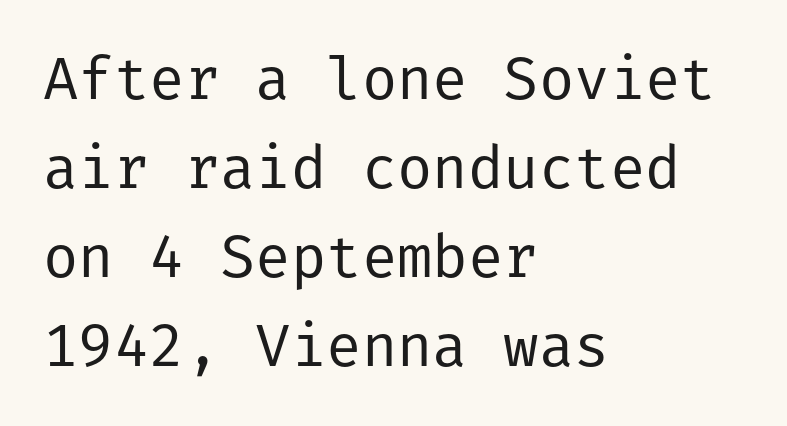
Q: Is the text bold? A: No.
Q: Is the text italic (slanted)? A: No, it is upright.
Q: Is the typeface a serif or a sans-serif typeface? A: Sans-serif.
Q: Is the text underlined? A: No.
Q: How is the paragraph aligned? A: Left-aligned.
Q: Is the spacing between letters normal or unusually wide? A: Normal.
Q: Is the spacing between lines tight, normal or loose? A: Normal.
Q: Width (condensed, normal, or wide)? A: Normal.
Q: Stroke contrast? A: Low.
Q: x-height? A: Medium.
